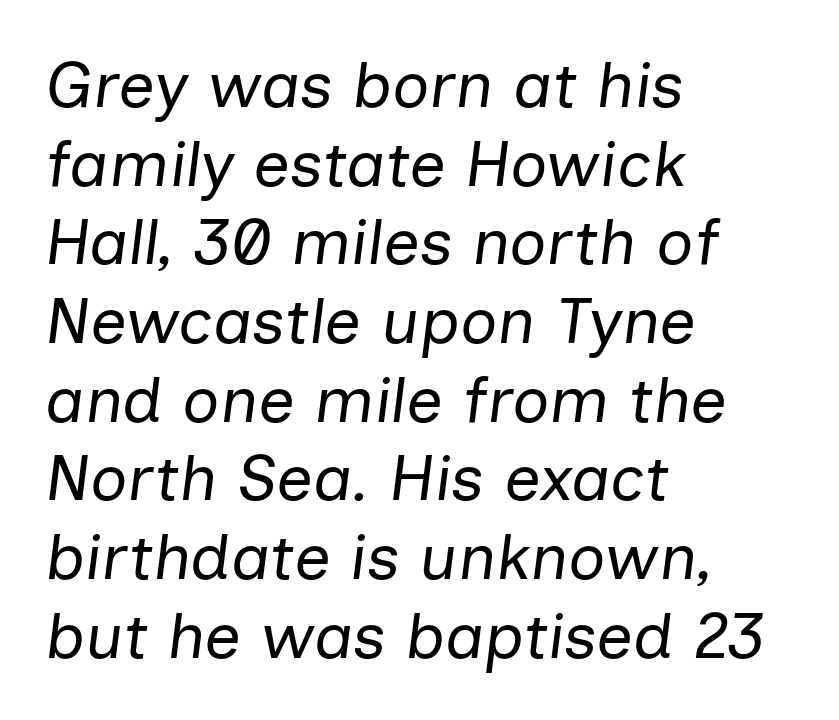
The area under the type is left untouched. The weight would be labelled regular, book, light, or lighter still. How are the letters spaced? Ordinarily, with no added tracking. Line beginnings align vertically; line endings do not.
